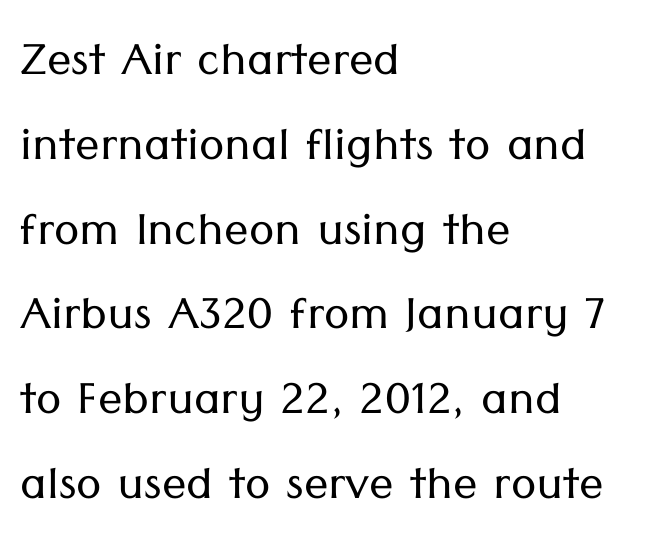
The image shows 61 px light sans-serif type, upright; set left-aligned, normal line spacing (1.39x), normal letter spacing, not underlined; low stroke contrast and a medium x-height.
